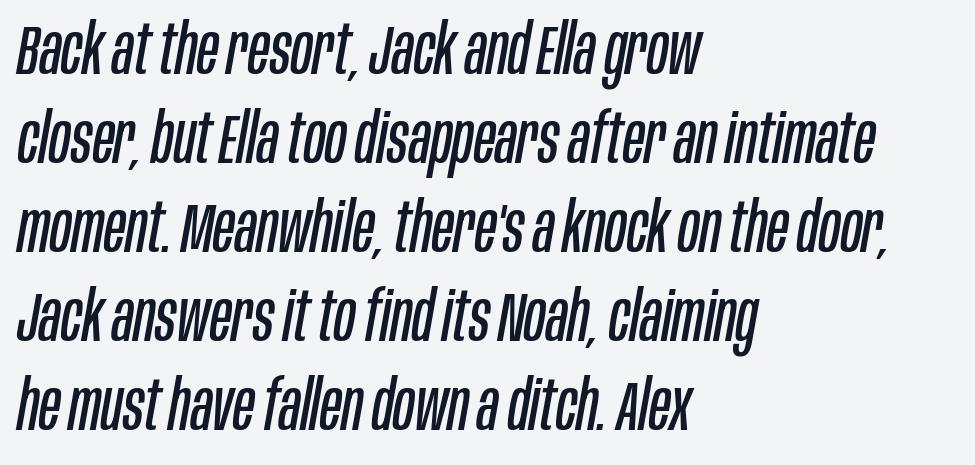
Q: Is the text bold? A: No.
Q: Is the text italic (slanted)? A: Yes, it leans right by about 10 degrees.
Q: Is the text underlined? A: No.
Q: How is the paragraph aligned? A: Left-aligned.
Q: Is the spacing between letters normal or unusually wide? A: Normal.
Q: Is the spacing between lines tight, normal or loose? A: Normal.
Q: Width (condensed, normal, or wide)? A: Condensed.
Q: Stroke contrast? A: Low.
Q: x-height? A: Large.
Q: Monospaced? A: No.
